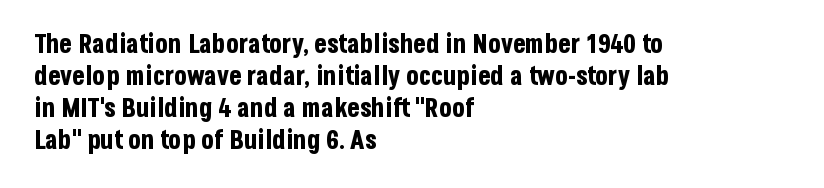
The image shows 26 px bold type, upright; set left-aligned, line spacing 1.23x, normal letter spacing, not underlined.
